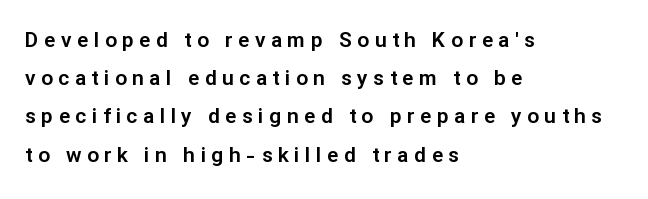
Each word looks stretched out because of the extra space between its letters. The typesetter chose a ragged-right arrangement here. The passage shown is not underscored anywhere. In terms of posture, this sample is upright.
